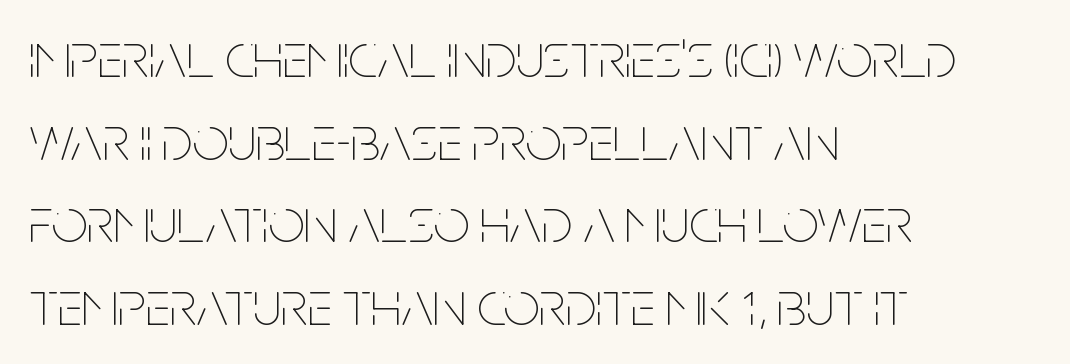
{"italic": "no", "bold": "no", "weight": "thin", "width": "condensed", "stroke_contrast": "low", "x_height": "large", "monospaced": "no", "underline": "no", "align": "left", "line_spacing": "normal", "line_spacing_ratio": 1.29, "letter_spacing": "normal", "letter_spacing_em": 0.0, "glyph_px": 64}
